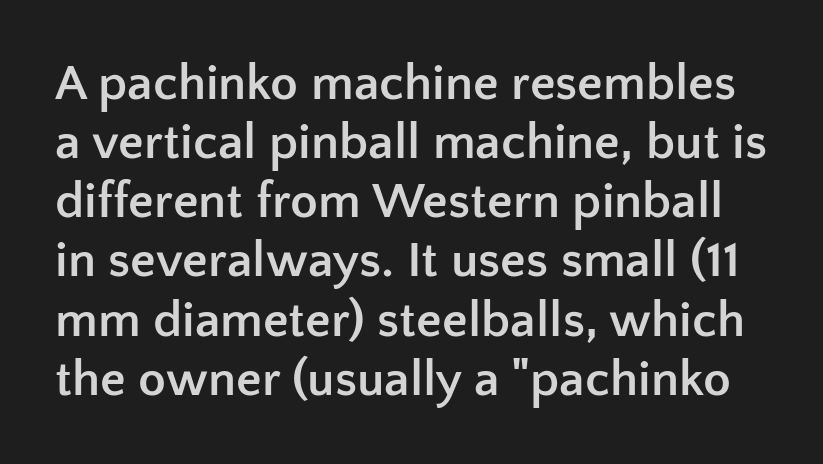
Q: Is the text bold? A: Yes.
Q: Is the text italic (slanted)? A: No, it is upright.
Q: Is the typeface a serif or a sans-serif typeface? A: Sans-serif.
Q: Is the text underlined? A: No.
Q: Is the spacing between letters normal or unusually wide? A: Normal.
Q: Width (condensed, normal, or wide)? A: Normal.
Q: Stroke contrast? A: Low.
Q: x-height? A: Medium.
Q: Monospaced? A: No.
